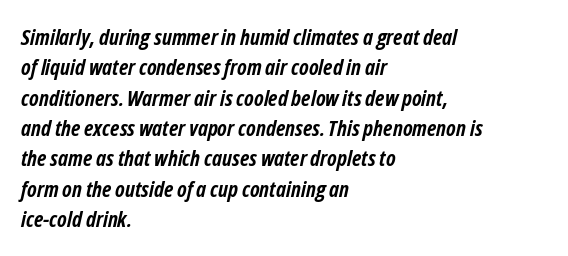
{"italic": "yes", "lean": "right", "slant_degrees": 12, "bold": "yes", "underline": "no", "align": "left", "line_spacing": "normal", "line_spacing_ratio": 1.38, "letter_spacing": "normal", "letter_spacing_em": 0.0, "glyph_px": 22}
